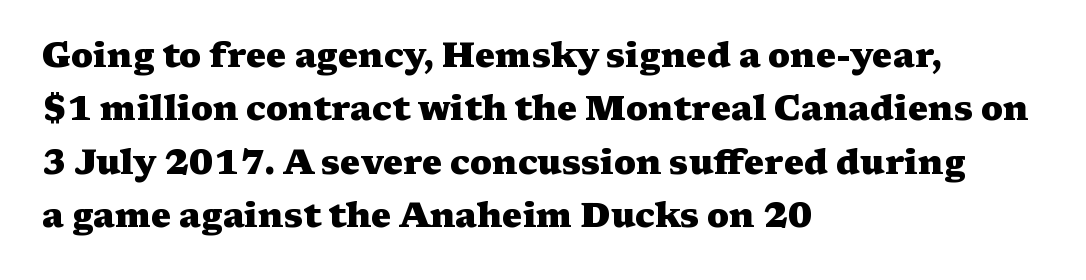
{"serif": "yes", "italic": "no", "bold": "yes", "weight": "heavy", "width": "wide", "stroke_contrast": "medium", "x_height": "medium", "monospaced": "no", "underline": "no", "align": "left", "line_spacing": "normal", "line_spacing_ratio": 1.57, "letter_spacing": "normal", "letter_spacing_em": 0.0, "glyph_px": 34}
